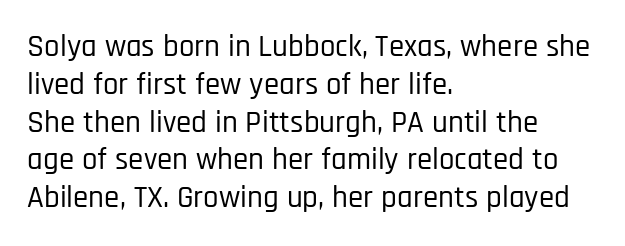
The type sits square on the baseline with zero lean. Nothing unusual about the tracking: characters are spaced as the font intends. Proportional: the letters do not fall into vertical columns. No feet cap the strokes, marking this as sans-serif type. Where is the straight margin? On the left.
